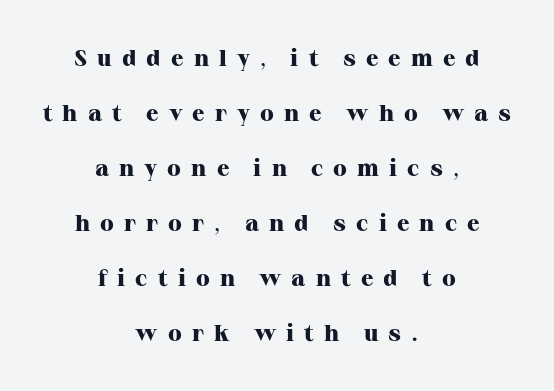
Q: Is the text bold? A: Yes.
Q: Is the text italic (slanted)? A: No, it is upright.
Q: Is the text underlined? A: No.
Q: How is the paragraph aligned? A: Centered.
Q: Is the spacing between letters normal or unusually wide? A: Unusually wide.
Q: Is the spacing between lines tight, normal or loose? A: Loose.
